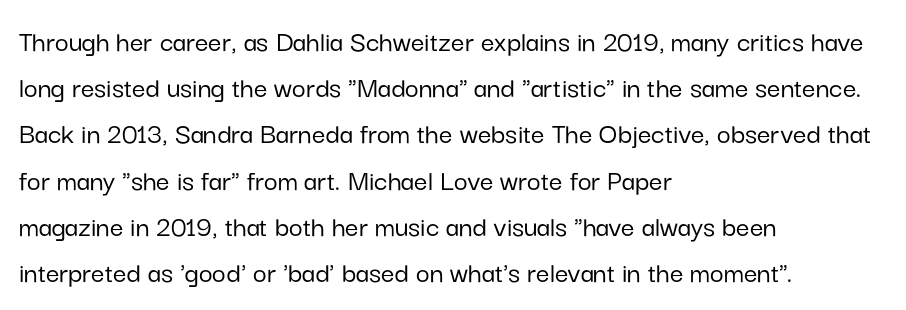
The designer left line spacing at the default. A sans-serif font was chosen for this passage. The lettering stays uniformly vertical, giving the passage a roman look. Type without underlining. Visually the block forms a straight wall on the left and a jagged coastline on the right.
